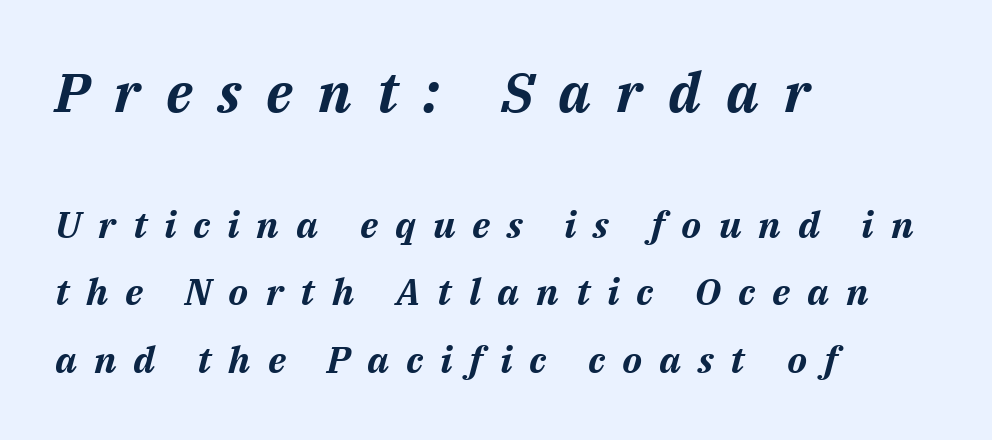
Q: Is the text bold? A: Yes.
Q: Is the text italic (slanted)? A: Yes, it leans right by about 14 degrees.
Q: Is the text underlined? A: No.
Q: How is the paragraph aligned? A: Left-aligned.
Q: Is the spacing between letters normal or unusually wide? A: Unusually wide.
Q: Which block of text is set in a larger size, the first (top) or the second (bottom)? A: The first (top) one.
Q: Width (condensed, normal, or wide)? A: Normal.
Q: Stroke contrast? A: Medium.
Q: x-height? A: Medium.
Q: Monospaced? A: No.
